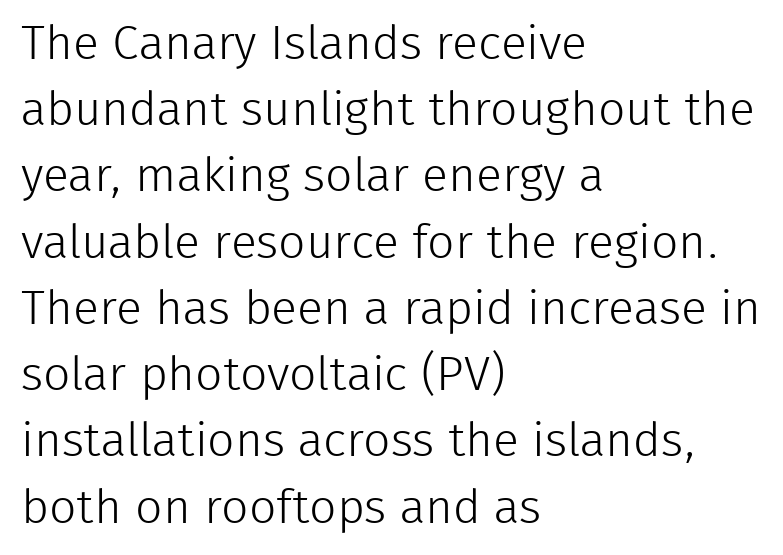
The strokes are not fattened; the text isn't bold. Unlike italic type, these characters show no tilt at all. These lines stack with their left ends in a neat column. Letterform terminals end flat and unadorned throughout the passage. Spacing verdict: proportional, widths tailored to each character.
